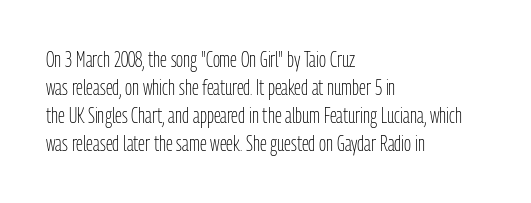
Q: Is the text bold? A: No.
Q: Is the text italic (slanted)? A: No, it is upright.
Q: Is the text underlined? A: No.
Q: How is the paragraph aligned? A: Left-aligned.
Q: Is the spacing between letters normal or unusually wide? A: Normal.
Q: Is the spacing between lines tight, normal or loose? A: Normal.
